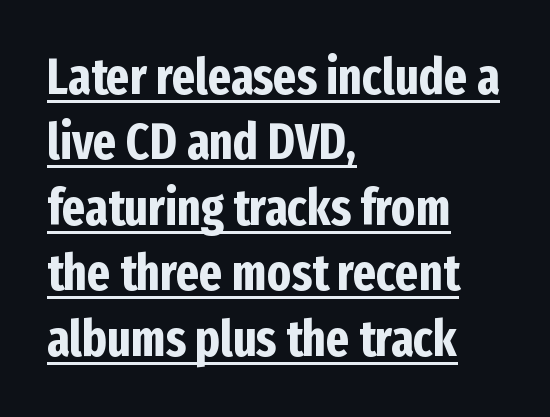
The image shows 50 px bold, condensed sans-serif type, upright; set left-aligned, normal line spacing (1.31x), normal letter spacing, underlined; low stroke contrast and a medium x-height.
